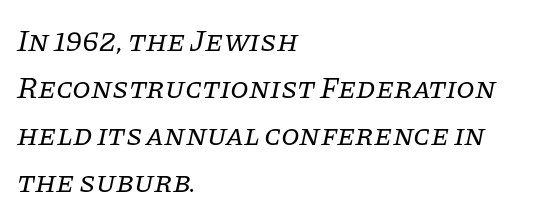
Q: Is the text bold? A: No.
Q: Is the text italic (slanted)? A: Yes, it leans right by about 11 degrees.
Q: Is the typeface a serif or a sans-serif typeface? A: Serif.
Q: Is the text underlined? A: No.
Q: How is the paragraph aligned? A: Left-aligned.
Q: Is the spacing between letters normal or unusually wide? A: Normal.
Q: Is the spacing between lines tight, normal or loose? A: Normal.
Q: Width (condensed, normal, or wide)? A: Normal.
Q: Stroke contrast? A: Low.
Q: x-height? A: Large.
Q: Monospaced? A: No.
